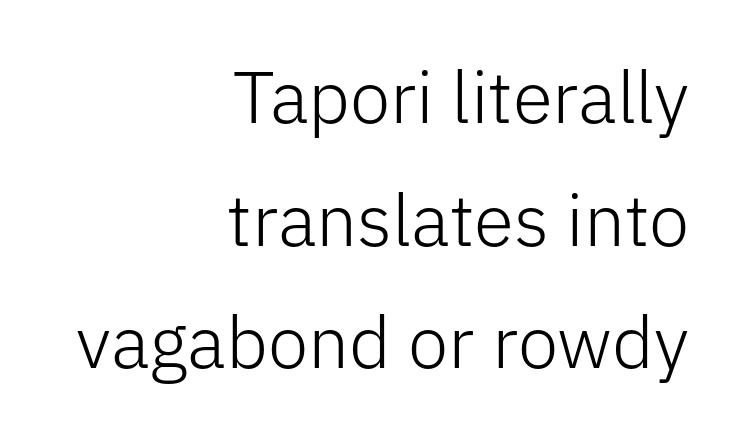
The image shows 73 px light sans-serif type, upright; set right-aligned, normal line spacing (1.68x), normal letter spacing, not underlined; low stroke contrast and a medium x-height.
